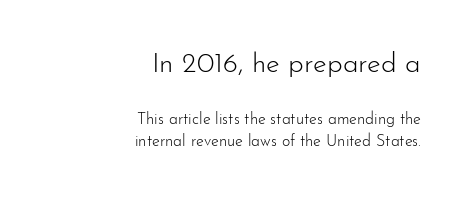
Only glyphs here, with clear space below each row. Spacing verdict: proportional, widths tailored to each character. Characters remain perfectly vertical along every line. The line texture is even and compact thanks to regular tracking. No chunkiness to these letters — they're not bold.
